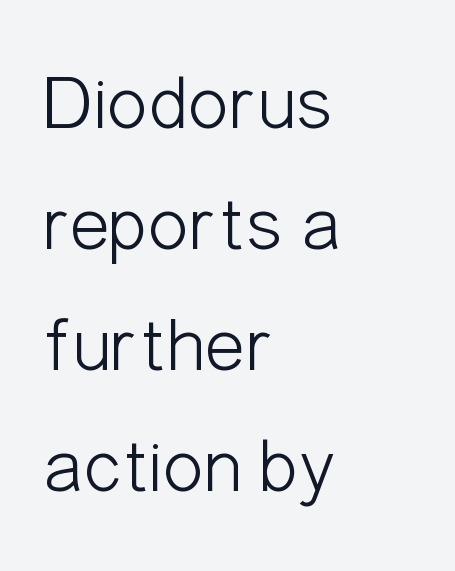
Q: Is the text bold? A: No.
Q: Is the text italic (slanted)? A: No, it is upright.
Q: Is the typeface a serif or a sans-serif typeface? A: Sans-serif.
Q: Is the text underlined? A: No.
Q: How is the paragraph aligned? A: Left-aligned.
Q: Is the spacing between letters normal or unusually wide? A: Normal.
Q: Is the spacing between lines tight, normal or loose? A: Normal.
Q: Width (condensed, normal, or wide)? A: Condensed.
Q: Stroke contrast? A: Low.
Q: x-height? A: Medium.
Q: Monospaced? A: No.
